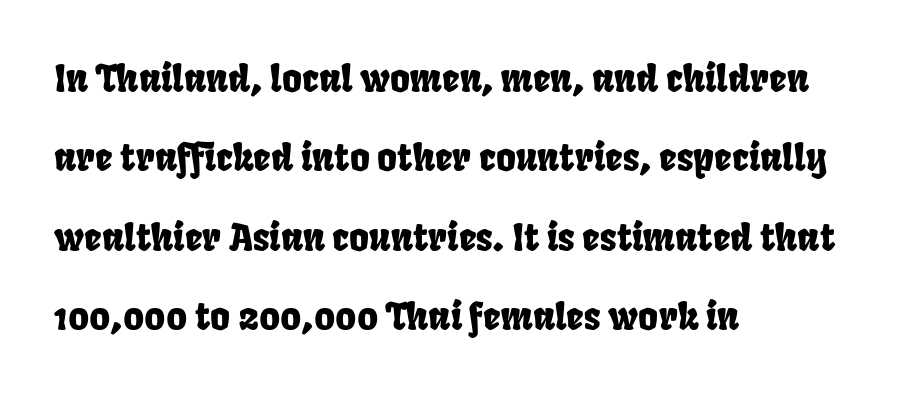
{"serif": "no", "width": "condensed", "stroke_contrast": "low", "x_height": "large", "monospaced": "no", "underline": "no", "align": "left", "line_spacing": "loose", "line_spacing_ratio": 2.09, "letter_spacing": "normal", "letter_spacing_em": 0.0, "glyph_px": 38}
